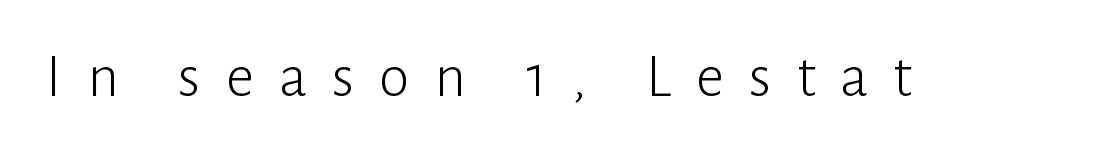
The image shows 62 px light sans-serif type, upright; set unusually wide letter spacing (+0.4 em), not underlined; low stroke contrast and a medium x-height.
